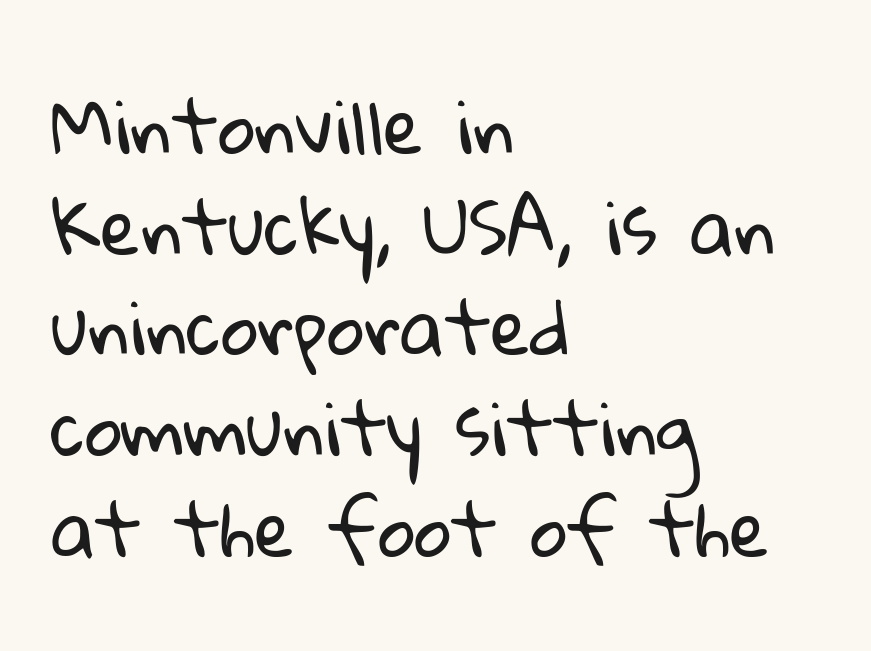
The image shows 73 px regular-weight sans-serif type; set left-aligned, normal line spacing (1.38x), normal letter spacing, not underlined; low stroke contrast and a medium x-height.
